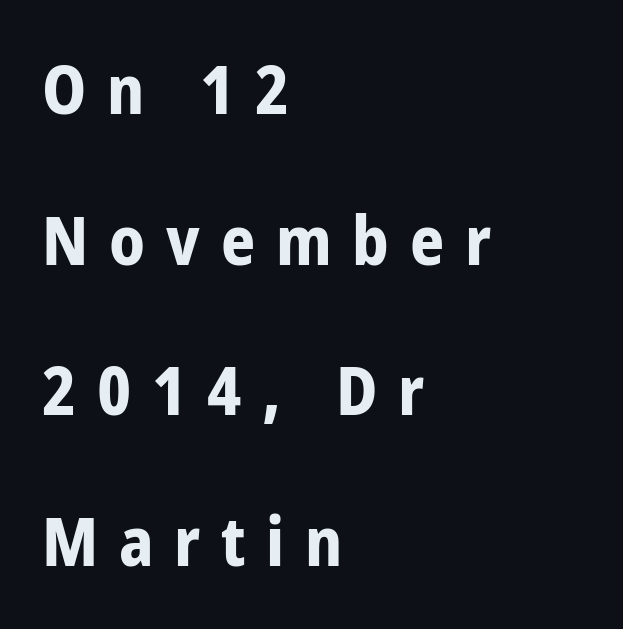
The image shows 67 px bold, condensed sans-serif type, upright; set left-aligned, loose line spacing (2.25x), unusually wide letter spacing (+0.31 em), not underlined; low stroke contrast and a medium x-height.
